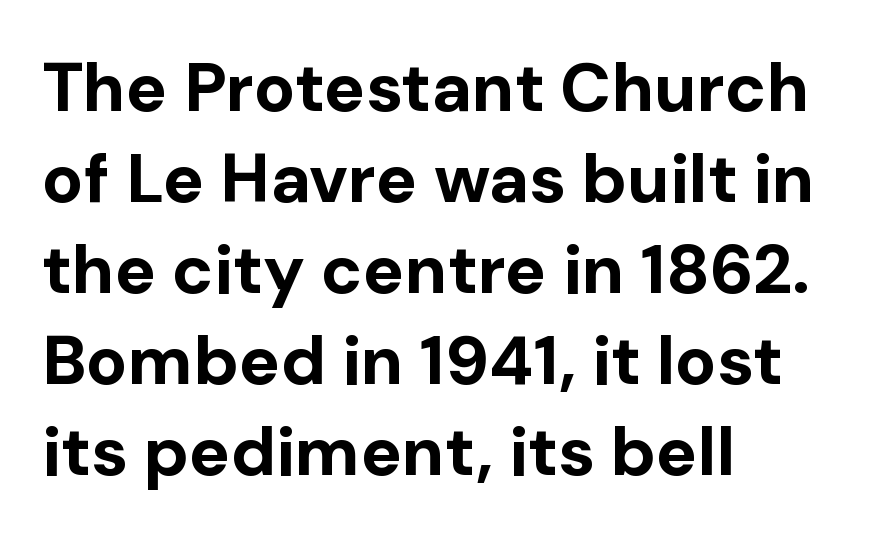
Type without underlining. One-word summary of the alignment: left. In terms of letterform style, serifs are entirely absent. The face used here is proportionally spaced, like ordinary book or web type.
